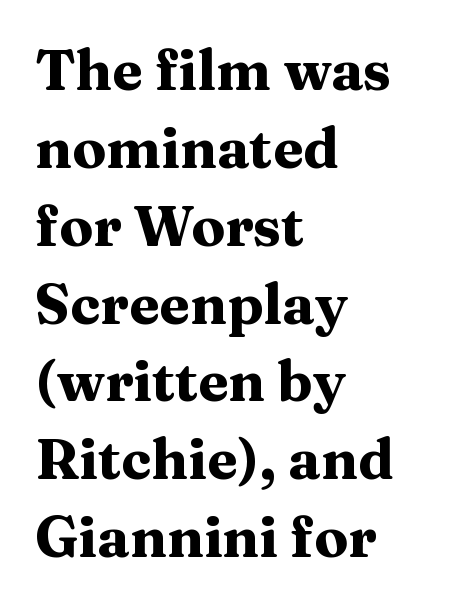
The image shows 56 px heavy, wide serif type, upright; set left-aligned, normal line spacing (1.39x), normal letter spacing, not underlined; medium stroke contrast and a medium x-height.
